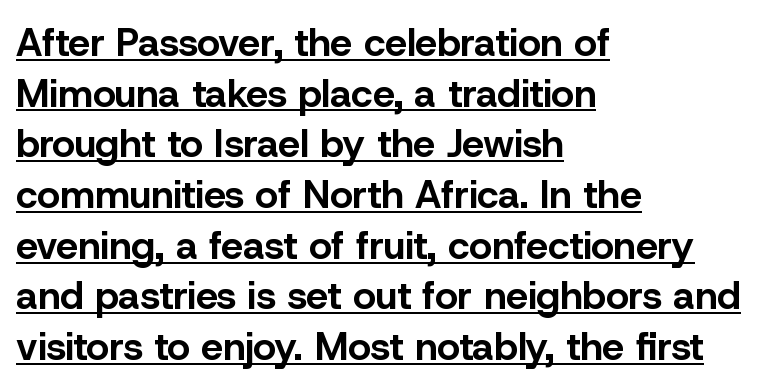
Q: Is the text bold? A: Yes.
Q: Is the text italic (slanted)? A: No, it is upright.
Q: Is the typeface a serif or a sans-serif typeface? A: Sans-serif.
Q: Is the text underlined? A: Yes.
Q: How is the paragraph aligned? A: Left-aligned.
Q: Is the spacing between letters normal or unusually wide? A: Normal.
Q: Is the spacing between lines tight, normal or loose? A: Normal.
Q: Width (condensed, normal, or wide)? A: Normal.
Q: Stroke contrast? A: Low.
Q: x-height? A: Medium.
Q: Monospaced? A: No.
